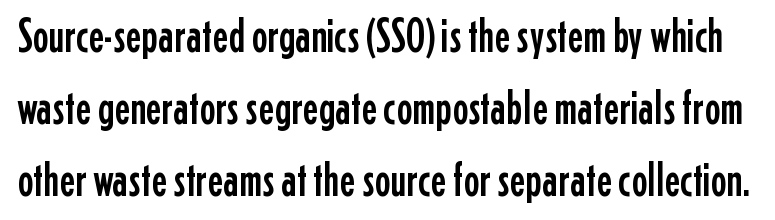
{"serif": "no", "italic": "no", "width": "condensed", "stroke_contrast": "low", "x_height": "medium", "monospaced": "no", "underline": "no", "line_spacing": "normal", "line_spacing_ratio": 1.5, "letter_spacing": "normal", "letter_spacing_em": 0.0, "glyph_px": 48}
